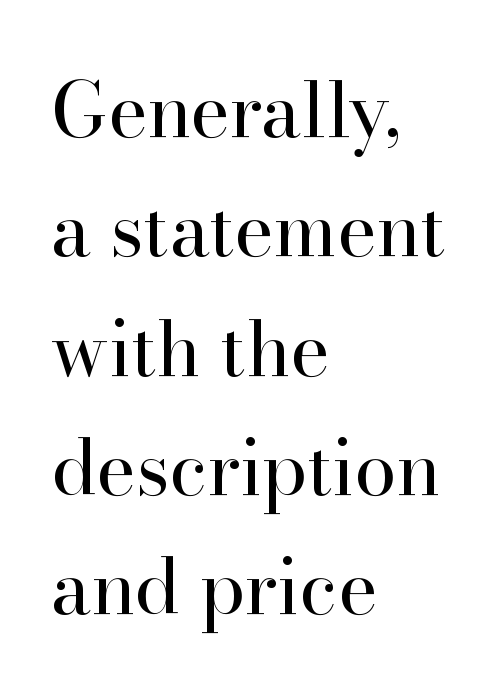
A student would call this left alignment; a typographer would say flush left, rag right. No extra tracking has been applied to these lines. Posture: straight, roman, zero tilt. Regarding leading, the lines here are spaced in the standard way. Character widths vary here, with narrow letters taking less room than wide ones. The gap between lines stays unmarked.
